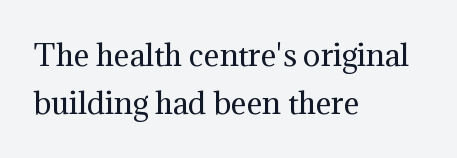
Characters remain perfectly vertical along every line. This rendering leaves character spacing at its baseline value. Type style note: has serifs. Stroke thickness stays within the range of a standard reading face or lighter. Each row of text sits above clean, open space. Each letter keeps its own natural width here, so spacing adapts to shape.
